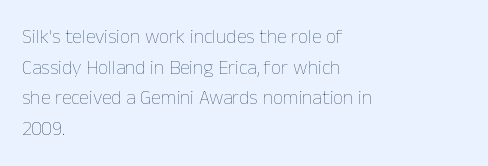
{"italic": "no", "bold": "no", "underline": "no", "align": "left", "line_spacing": "normal", "line_spacing_ratio": 1.53, "letter_spacing": "normal", "letter_spacing_em": 0.0, "glyph_px": 20}
